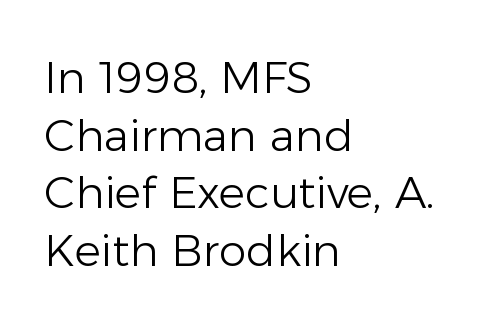
Q: Is the text bold? A: No.
Q: Is the text italic (slanted)? A: No, it is upright.
Q: Is the typeface a serif or a sans-serif typeface? A: Sans-serif.
Q: Is the text underlined? A: No.
Q: How is the paragraph aligned? A: Left-aligned.
Q: Is the spacing between letters normal or unusually wide? A: Normal.
Q: Is the spacing between lines tight, normal or loose? A: Normal.
Q: Width (condensed, normal, or wide)? A: Normal.
Q: Stroke contrast? A: Low.
Q: x-height? A: Medium.
Q: Monospaced? A: No.
